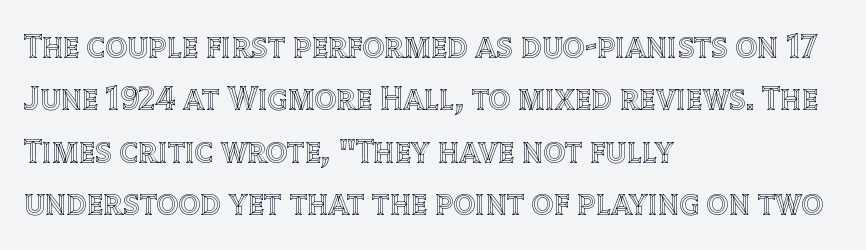
Quick note: not italic, upright. Caption: multi-line text, flush left, ragged right. Underline: absent. The space between consecutive lines is moderate.
